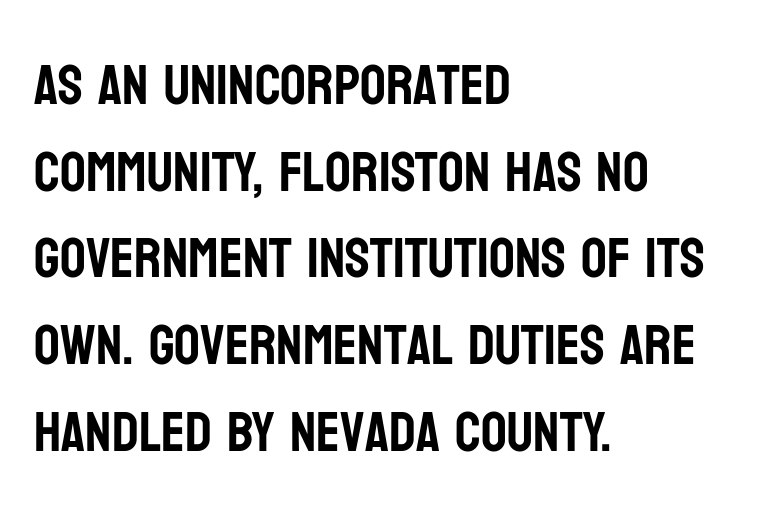
{"serif": "no", "italic": "no", "width": "condensed", "stroke_contrast": "low", "x_height": "large", "monospaced": "no", "underline": "no", "align": "left", "line_spacing": "normal", "line_spacing_ratio": 1.52, "letter_spacing": "normal", "letter_spacing_em": 0.0, "glyph_px": 57}
